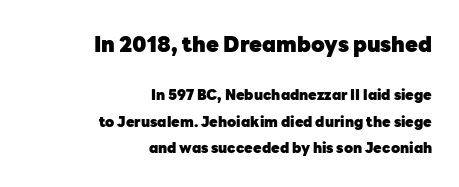
The setting favours the right margin, as signatures and pull-quotes sometimes do. Look at the tracking — it's just the regular setting, nothing added. Any mark beneath the type? The region is blank. These words are printed bold, with thick strokes throughout. Compare the two chunks: the upper has the greater cap height. Italic: no, the glyphs are upright roman.
